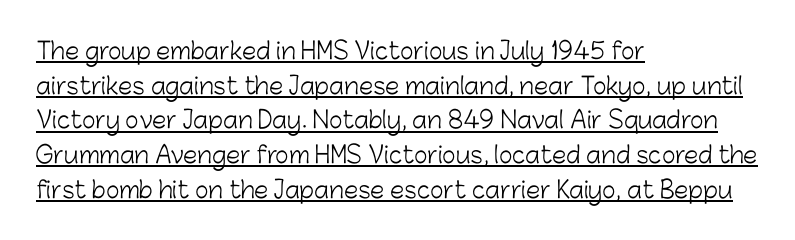
{"italic": "no", "bold": "no", "underline": "yes", "align": "left", "line_spacing": "normal", "line_spacing_ratio": 1.51, "letter_spacing": "normal", "letter_spacing_em": 0.0, "glyph_px": 23}
